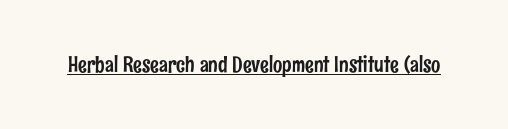
Q: Is the text italic (slanted)? A: No, it is upright.
Q: Is the text underlined? A: Yes.
Q: Is the spacing between letters normal or unusually wide? A: Normal.
